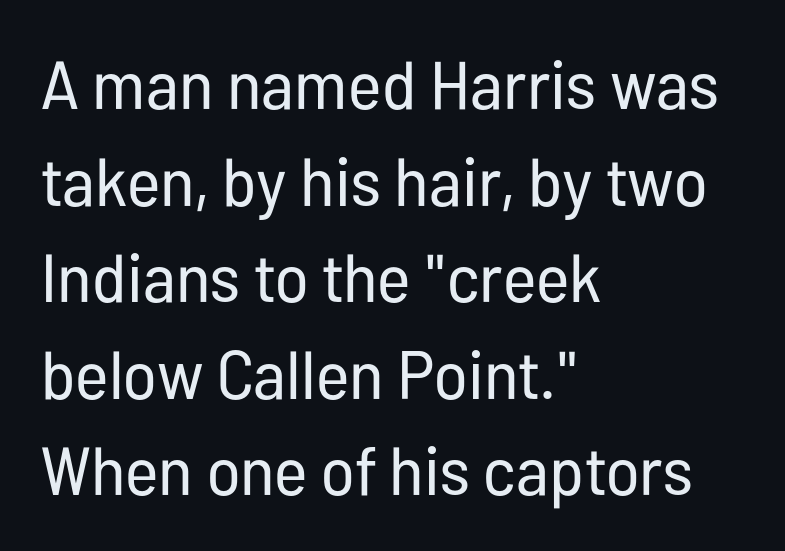
Designer's note — italics off, roman on. A light-to-regular cut is what we see here. Line beginnings align vertically; line endings do not. Clear beneath every line of the passage. The horizontal fit of the characters is conventional and even. The type family on display is of the sans-serif kind.
